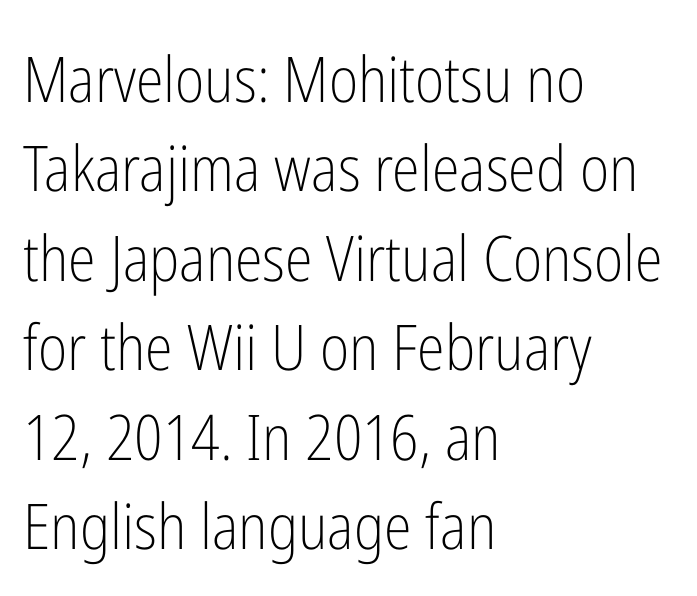
The lettering holds an erect, upright posture throughout. Nobody touched the tracking dial on this one. The passage shown stacks its lines at a standard gap. All the whitespace from short lines collects on the right.
